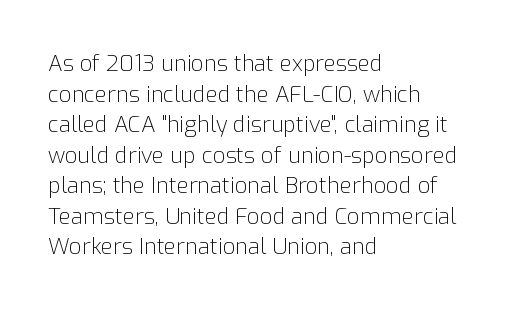
{"italic": "no", "bold": "no", "underline": "no", "align": "left", "line_spacing": "normal", "line_spacing_ratio": 1.39, "letter_spacing": "normal", "letter_spacing_em": 0.0, "glyph_px": 22}
